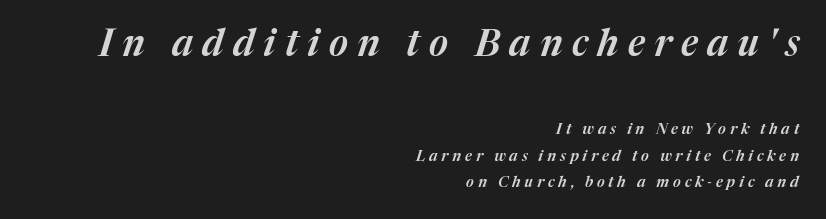
Check the space under the baseline: it is left empty. Spacing verdict: proportional, widths tailored to each character. Looking at the ascenders, they clearly lean. The ragged edge is on the left, which tells us the setting is flush right. Between these two stacked blocks, the higher one wins on size. What stands out about the letter spacing? Its width — letters are far apart.
